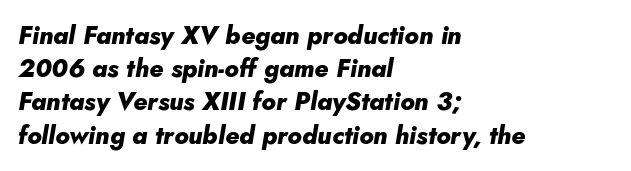
Q: Is the text bold? A: Yes.
Q: Is the text italic (slanted)? A: Yes, it leans right by about 10 degrees.
Q: Is the text underlined? A: No.
Q: How is the paragraph aligned? A: Left-aligned.
Q: Is the spacing between letters normal or unusually wide? A: Normal.
Q: Is the spacing between lines tight, normal or loose? A: Normal.
